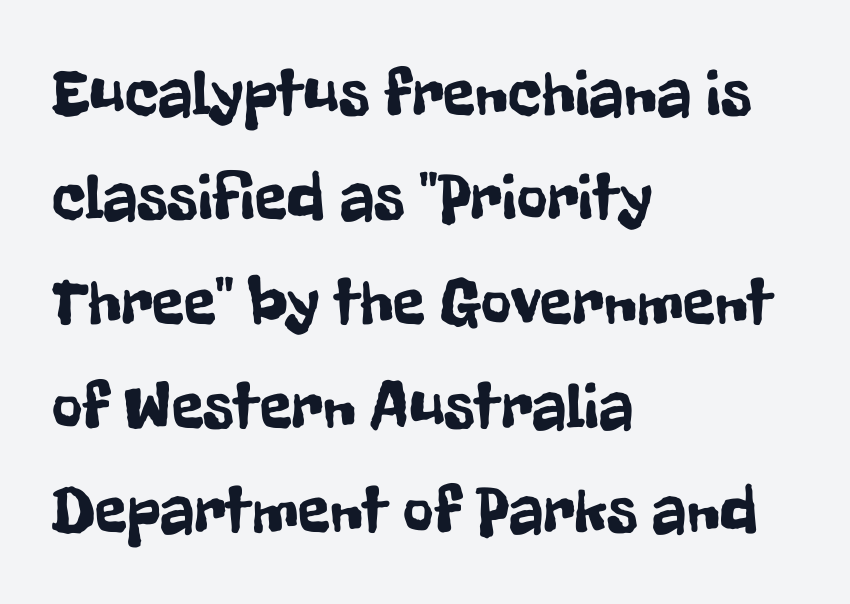
The face used here is a sans, in the tradition of grotesques and geometrics. Caption: standard tracking, unaltered. The ragged edge is on the right, which tells us the setting is flush left. Each new line begins a customary step beneath the previous one.
